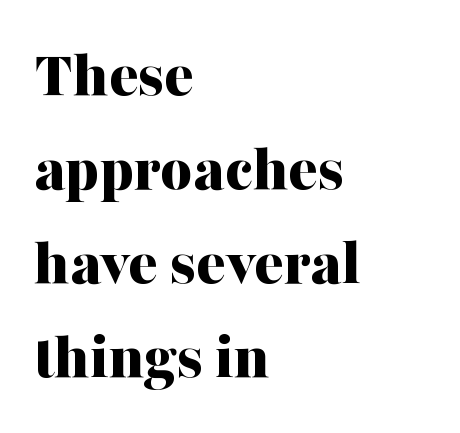
{"serif": "yes", "italic": "no", "bold": "yes", "weight": "bold", "width": "normal", "stroke_contrast": "medium", "x_height": "medium", "monospaced": "no", "underline": "no", "align": "left", "line_spacing": "normal", "line_spacing_ratio": 1.38, "letter_spacing": "normal", "letter_spacing_em": 0.0, "glyph_px": 68}
